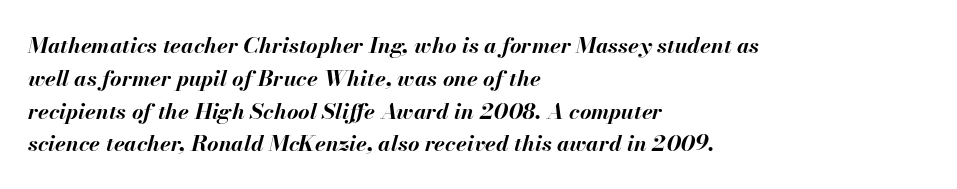
The image shows 22 px bold type, italic (leaning right); set left-aligned, normal line spacing (1.49x), normal letter spacing, not underlined.
